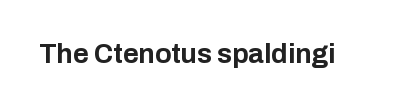
The image shows 27 px bold type, upright; set normal letter spacing, not underlined.
